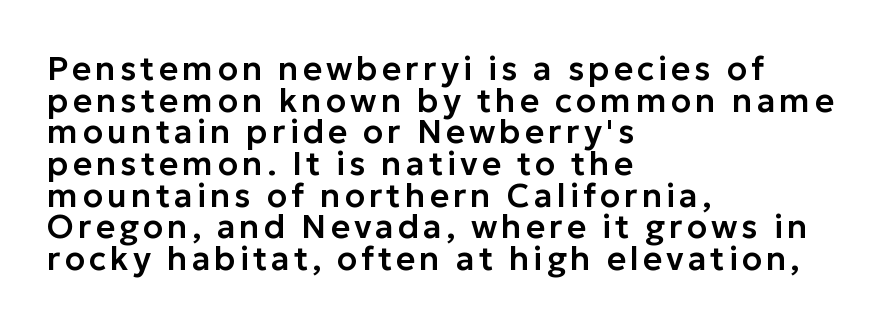
Italic? Not at all — the glyphs are vertical. Glance below the letters and you will spot only blank space. Every row of glyphs begins at an identical x-position on the left. This is sans-serif lettering, the kind often seen on screens and signage. Horizontal bands of white between lines are thin slivers.
